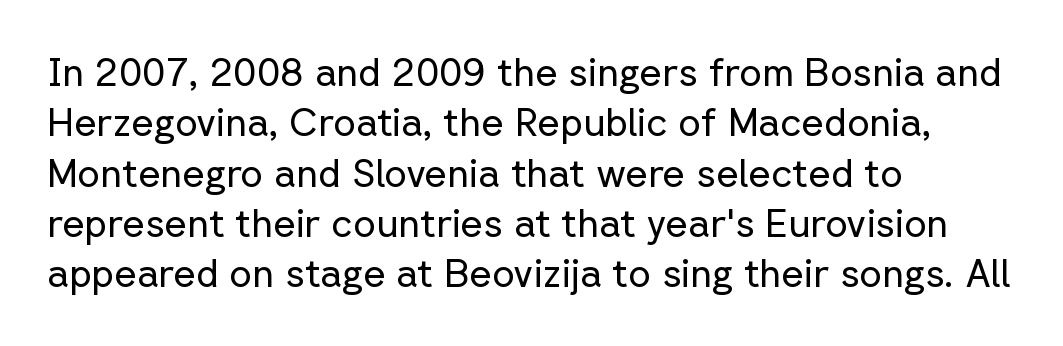
The image shows 39 px regular-weight sans-serif type, upright; set left-aligned, normal line spacing (1.29x), normal letter spacing, not underlined; low stroke contrast and a medium x-height.
